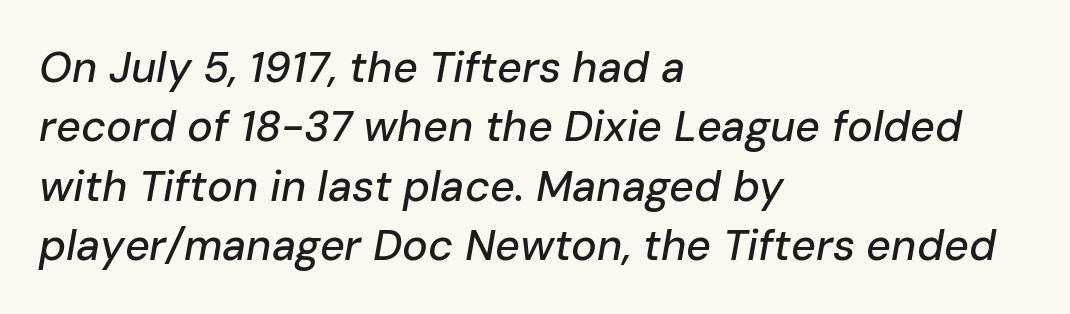
A typesetter would call this leading conventional body-copy spacing. Default kerning and tracking; the words read as compact shapes. A clean baseline with only descenders dipping below it. Do the characters align in a grid? No, the font is proportional.
